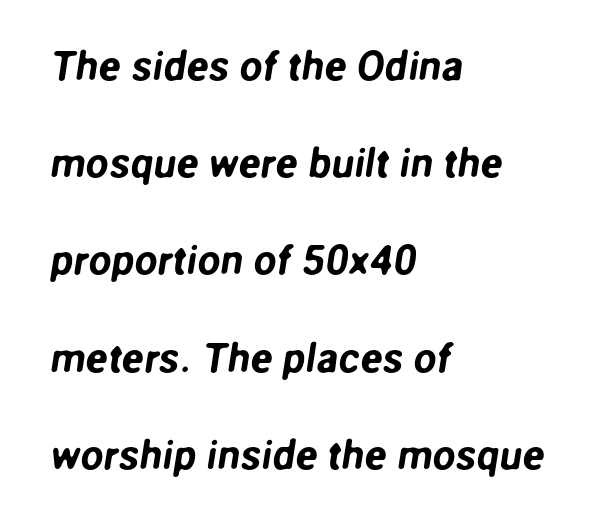
{"serif": "no", "width": "normal", "stroke_contrast": "low", "x_height": "medium", "monospaced": "no", "underline": "no", "align": "left", "line_spacing": "loose", "line_spacing_ratio": 2.37, "letter_spacing": "normal", "letter_spacing_em": 0.0, "glyph_px": 41}
